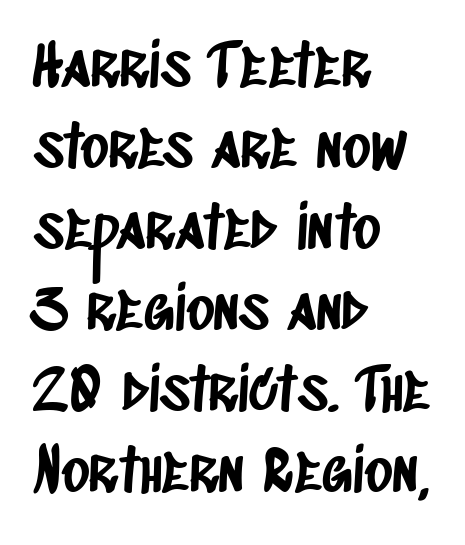
Is there much room between lines? A standard amount, neither cramped nor airy. The letters advance in unequal steps, a hallmark of proportional type. What stands out about the letter spacing? Nothing — it is the standard amount. Letterform terminals end flat and unadorned throughout the passage.
